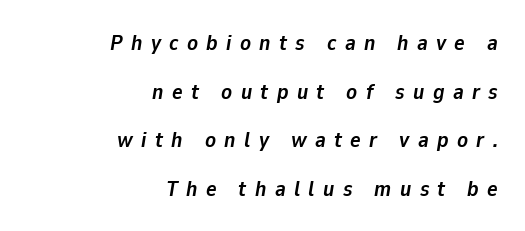
Q: Is the text bold? A: Yes.
Q: Is the text italic (slanted)? A: Yes, it leans right by about 9 degrees.
Q: Is the text underlined? A: No.
Q: How is the paragraph aligned? A: Right-aligned.
Q: Is the spacing between letters normal or unusually wide? A: Unusually wide.
Q: Is the spacing between lines tight, normal or loose? A: Loose.
